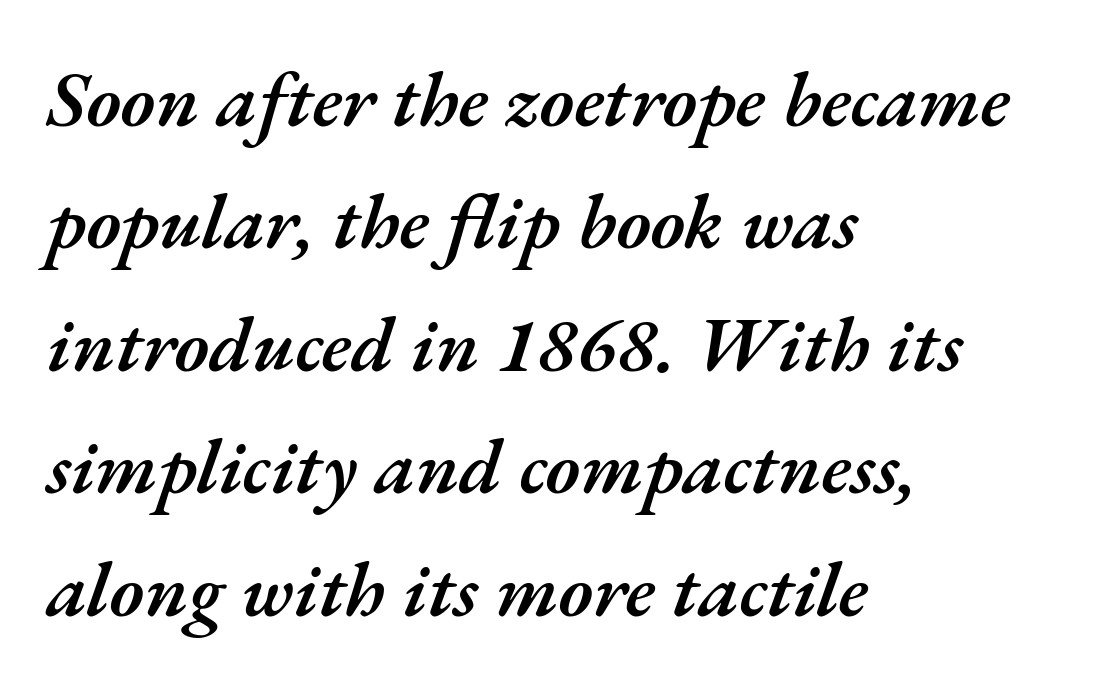
Here the designer chose a conventional face with non-uniform glyph widths. The font is running at a semibold setting, under full bold. Every character sits at an angle, as italics do. Underline: absent.
